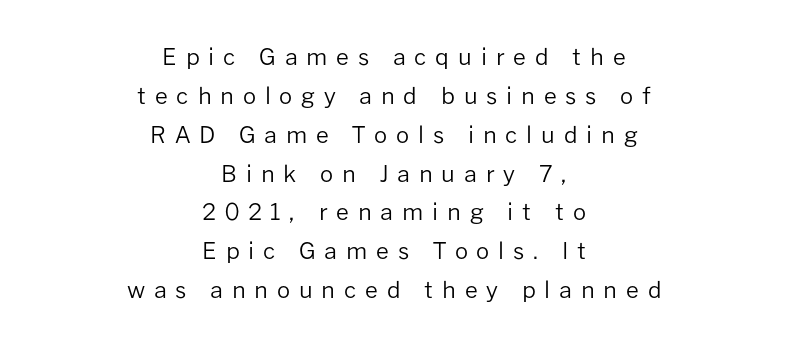
Q: Is the text bold? A: No.
Q: Is the text italic (slanted)? A: No, it is upright.
Q: Is the text underlined? A: No.
Q: How is the paragraph aligned? A: Centered.
Q: Is the spacing between letters normal or unusually wide? A: Unusually wide.
Q: Is the spacing between lines tight, normal or loose? A: Normal.
